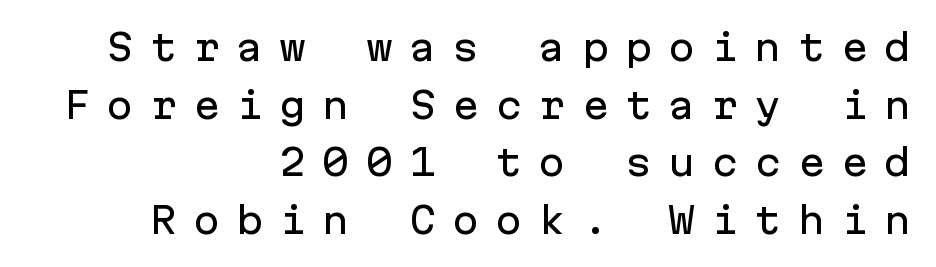
Descender tails drop into unmarked territory. The rendering uses typewriter-style spacing with identical character cells. Leftover space on each line is placed entirely before the opening word. You can tell it's not italic because the verticals are truly vertical.
